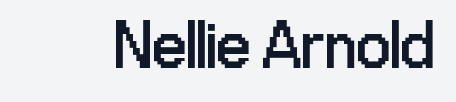
{"serif": "no", "italic": "no", "bold": "no", "weight": "regular", "width": "condensed", "stroke_contrast": "low", "x_height": "medium", "monospaced": "no", "underline": "no", "letter_spacing": "normal", "letter_spacing_em": 0.0, "glyph_px": 68}
